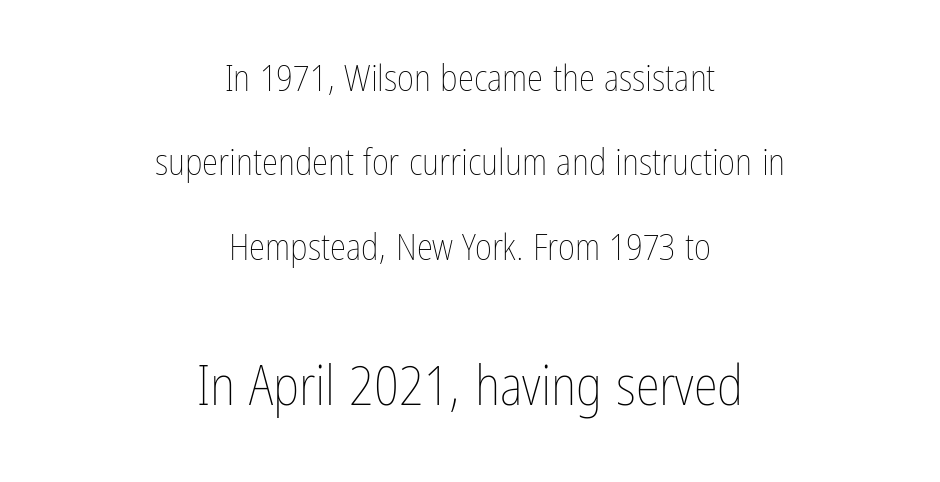
The image shows 55 px thin, condensed type, upright; set centered, loose line spacing (2.28x), normal letter spacing, not underlined; the second (bottom) block is 1.49x larger; low stroke contrast and a medium x-height.
